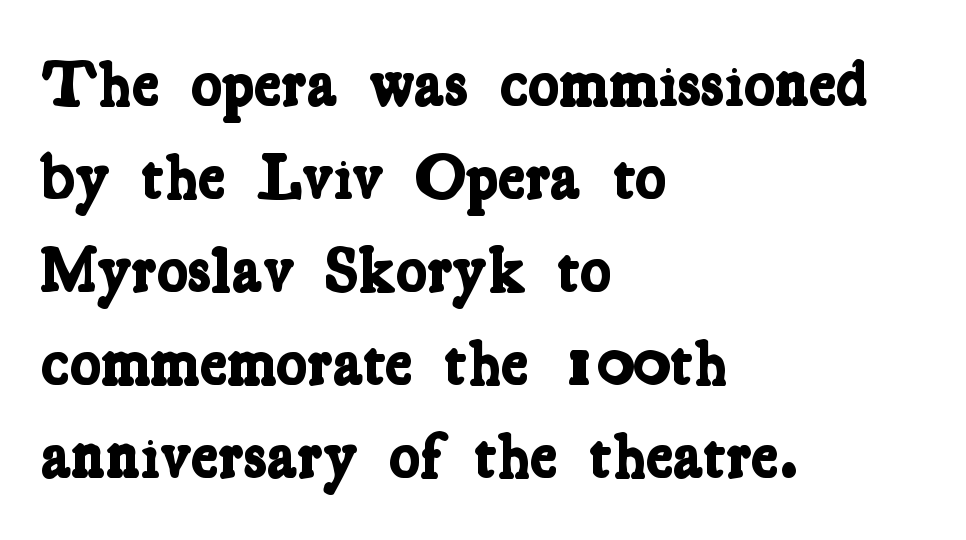
The area under the type is left untouched. Students, note that the glyphs here touch the page at normal intervals. The type family on display is of the serif kind. Look at the stroke-to-counter ratio: heavy, a bold. Leftover space on each line is placed entirely after the last word.
